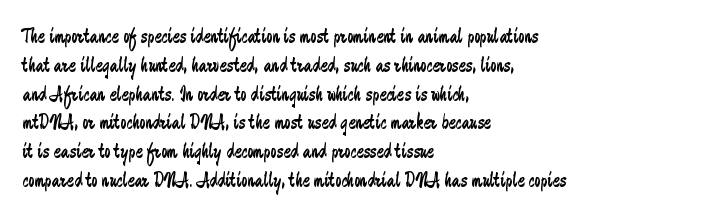
{"bold": "no", "underline": "no", "align": "left", "line_spacing": "normal", "line_spacing_ratio": 1.37, "letter_spacing": "normal", "letter_spacing_em": 0.0, "glyph_px": 21}
